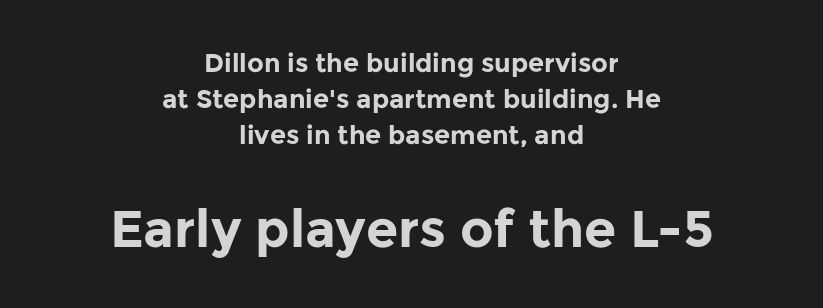
Q: Is the text bold? A: Yes.
Q: Is the text italic (slanted)? A: No, it is upright.
Q: Is the typeface a serif or a sans-serif typeface? A: Sans-serif.
Q: Is the text underlined? A: No.
Q: How is the paragraph aligned? A: Centered.
Q: Is the spacing between letters normal or unusually wide? A: Normal.
Q: Is the spacing between lines tight, normal or loose? A: Normal.
Q: Which block of text is set in a larger size, the first (top) or the second (bottom)? A: The second (bottom) one.
Q: Width (condensed, normal, or wide)? A: Normal.
Q: Stroke contrast? A: Low.
Q: x-height? A: Medium.
Q: Monospaced? A: No.
